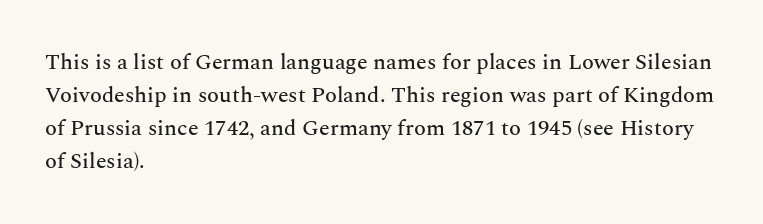
A clean baseline with only descenders dipping below it. Standard letterfit; no display-style spreading of the glyphs. Notice how descenders clear the ascenders below comfortably — that's standard leading. It's the straight-up-and-down kind of type. Does the copy run flush right? No — it runs flush left.
